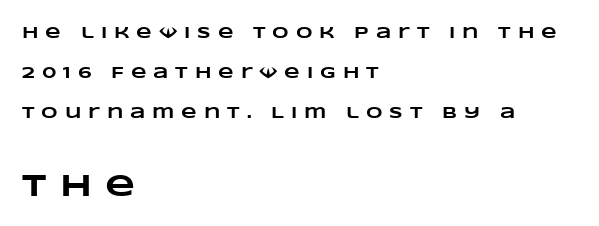
The letters advance in unequal steps, a hallmark of proportional type. Leftover space on each line is placed entirely after the last word. Is the letter spacing exaggerated? Yes — the characters are pushed far apart. Vertically, the passage feels expansive, rows floating well apart. Caption: bold face, heavy strokes.
